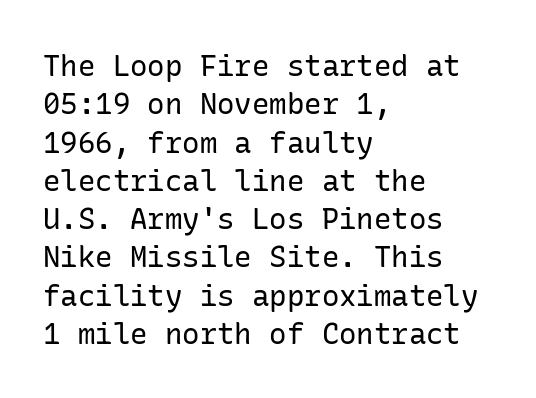
{"serif": "no", "italic": "no", "bold": "no", "weight": "regular", "width": "normal", "stroke_contrast": "low", "x_height": "medium", "underline": "no", "align": "left", "line_spacing": "normal", "line_spacing_ratio": 1.32, "letter_spacing": "normal", "letter_spacing_em": 0.0, "glyph_px": 29}
